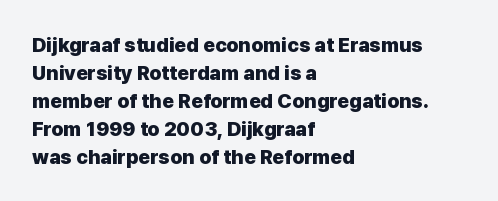
Its strokes are broad and dark, the hallmark of bold type. Plain, unruled lines of type. The paragraph shown leans on its left margin. Reading down the column, the eye jumps a familiar distance to each next line. Vertical strokes here are truly vertical.
